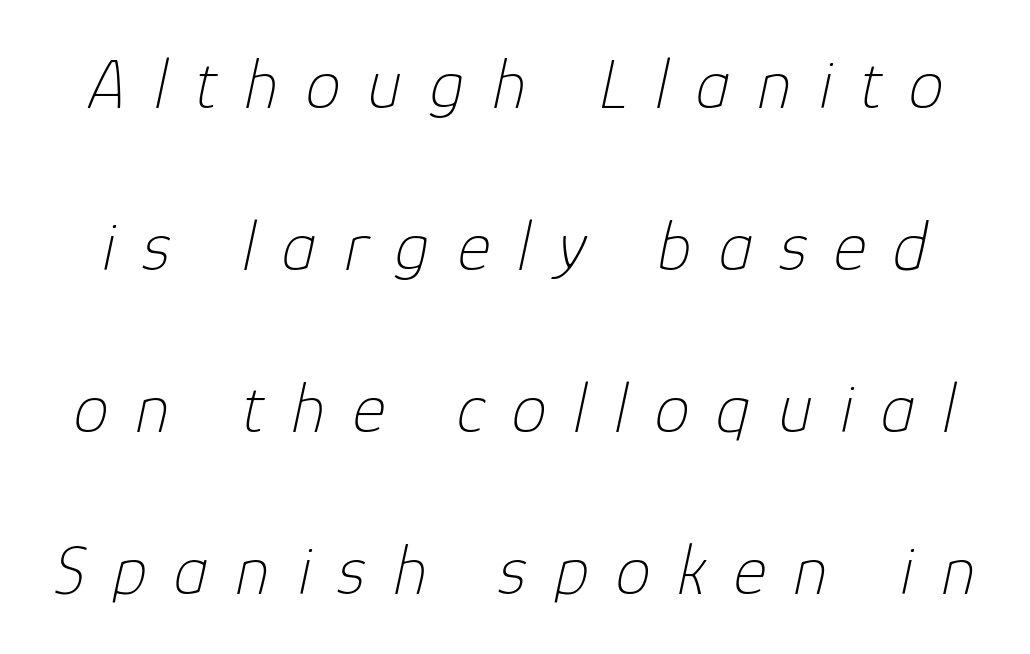
Q: Is the text bold? A: No.
Q: Is the text italic (slanted)? A: Yes, it leans right by about 12 degrees.
Q: Is the text underlined? A: No.
Q: Is the spacing between letters normal or unusually wide? A: Unusually wide.
Q: Is the spacing between lines tight, normal or loose? A: Loose.
Q: Width (condensed, normal, or wide)? A: Normal.
Q: Stroke contrast? A: Low.
Q: x-height? A: Medium.
Q: Monospaced? A: No.
